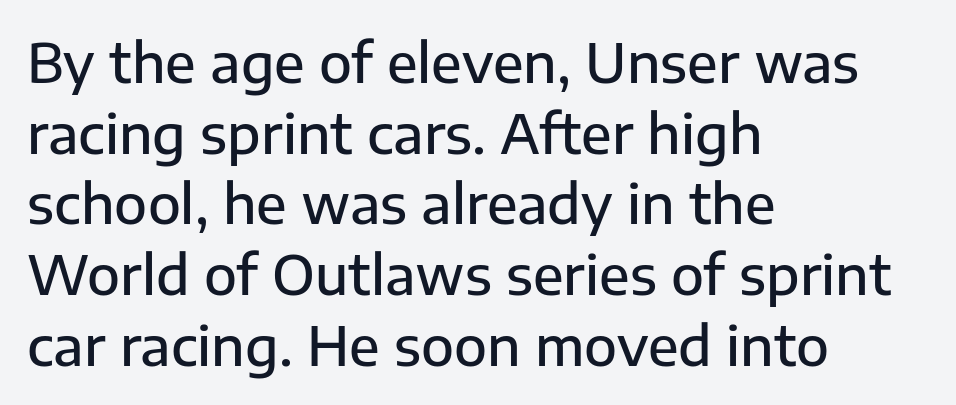
{"serif": "no", "italic": "no", "bold": "semi", "weight": "semibold", "width": "normal", "stroke_contrast": "low", "x_height": "medium", "monospaced": "no", "underline": "no", "align": "left", "line_spacing": "normal", "line_spacing_ratio": 1.31, "letter_spacing": "normal", "letter_spacing_em": 0.0, "glyph_px": 54}
